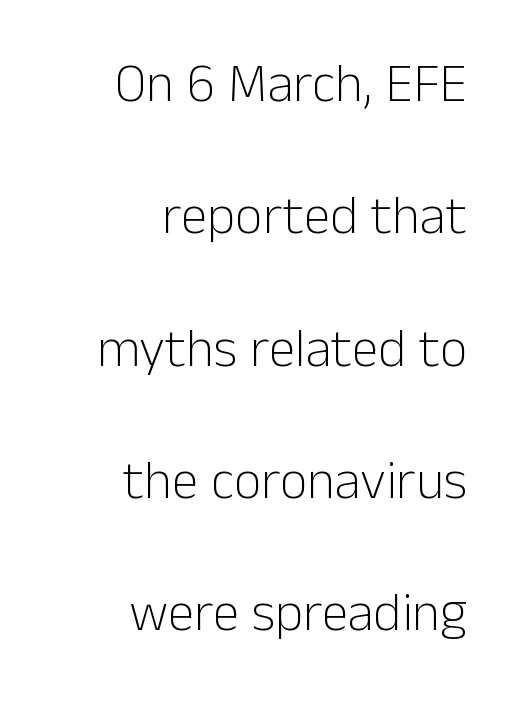
Q: Is the text bold? A: No.
Q: Is the text italic (slanted)? A: No, it is upright.
Q: Is the typeface a serif or a sans-serif typeface? A: Sans-serif.
Q: Is the text underlined? A: No.
Q: How is the paragraph aligned? A: Right-aligned.
Q: Is the spacing between letters normal or unusually wide? A: Normal.
Q: Is the spacing between lines tight, normal or loose? A: Loose.
Q: Width (condensed, normal, or wide)? A: Normal.
Q: Stroke contrast? A: Low.
Q: x-height? A: Medium.
Q: Monospaced? A: No.
